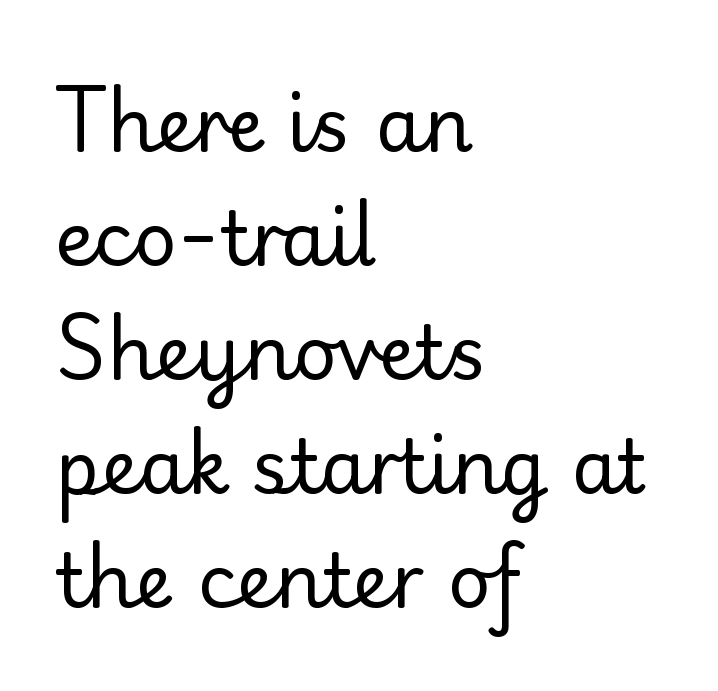
{"serif": "no", "italic": "no", "bold": "no", "weight": "regular", "width": "normal", "stroke_contrast": "low", "x_height": "small", "monospaced": "no", "underline": "no", "align": "left", "line_spacing": "normal", "line_spacing_ratio": 1.52, "letter_spacing": "normal", "letter_spacing_em": 0.0, "glyph_px": 75}
